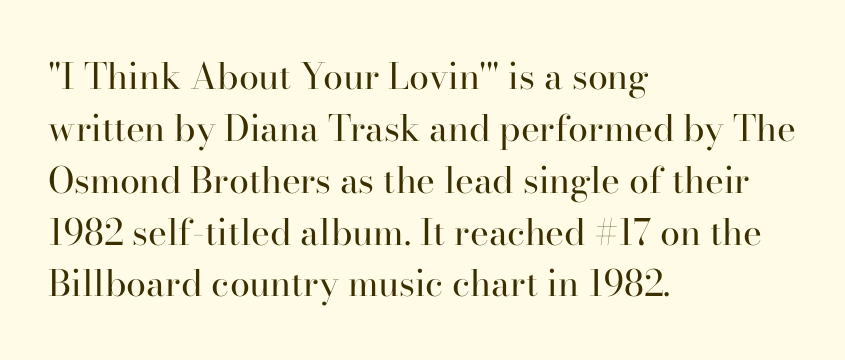
The image shows 36 px regular-weight serif type, upright; set left-aligned, normal line spacing (1.44x), normal letter spacing, not underlined; high stroke contrast and a small x-height.
